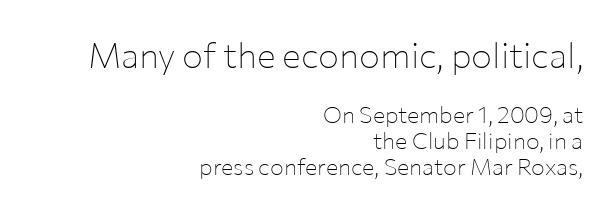
The image shows 35 px thin sans-serif type, upright; set right-aligned, tight line spacing (1.12x), normal letter spacing, not underlined; the first (top) block is 1.52x larger; low stroke contrast and a medium x-height.
